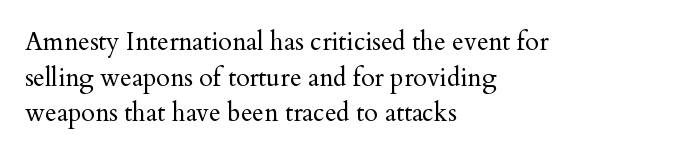
Q: Is the text bold? A: No.
Q: Is the text italic (slanted)? A: No, it is upright.
Q: Is the text underlined? A: No.
Q: How is the paragraph aligned? A: Left-aligned.
Q: Is the spacing between letters normal or unusually wide? A: Normal.
Q: Is the spacing between lines tight, normal or loose? A: Normal.
